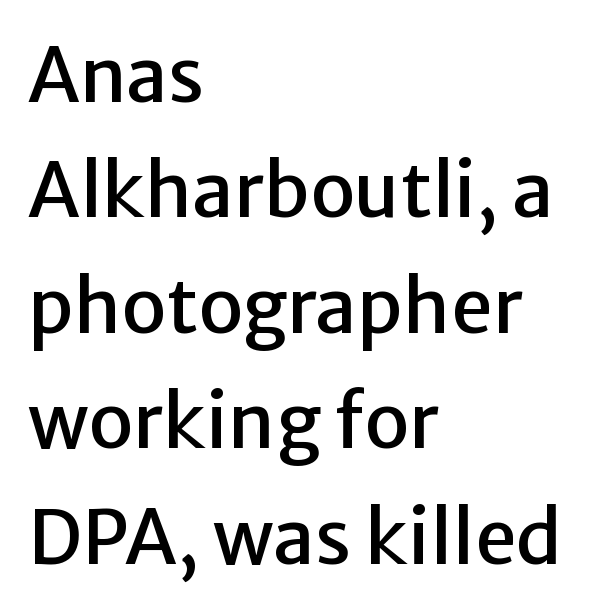
The image shows 75 px sans-serif type, upright; set left-aligned, normal line spacing (1.54x), normal letter spacing, not underlined; low stroke contrast and a medium x-height.
